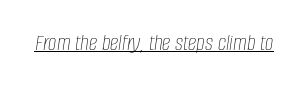
These lines keep a tight, regular rhythm from letter to letter. Every character sits at an angle, as italics do. What decoration does the sample have? An underline. No heavy texture on the line: the type isn't bold.
